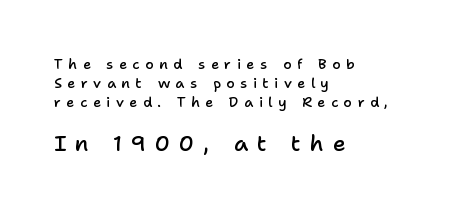
Q: Is the text bold? A: Semi-bold.
Q: Is the text italic (slanted)? A: No, it is upright.
Q: Is the text underlined? A: No.
Q: How is the paragraph aligned? A: Left-aligned.
Q: Is the spacing between letters normal or unusually wide? A: Unusually wide.
Q: Is the spacing between lines tight, normal or loose? A: Normal.
Q: Which block of text is set in a larger size, the first (top) or the second (bottom)? A: The second (bottom) one.
